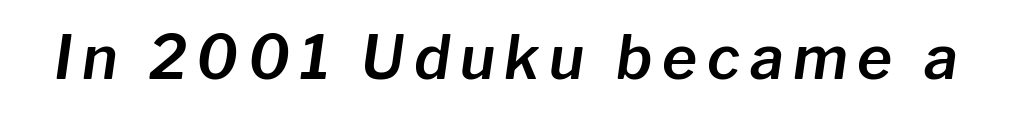
The image shows 60 px text type, italic (leaning right); set not underlined; low stroke contrast and a medium x-height.
